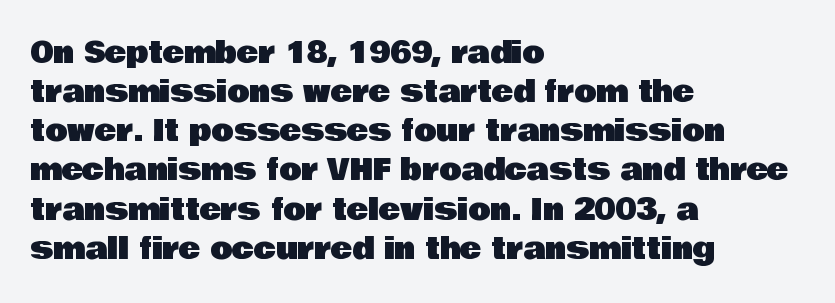
Q: Is the text italic (slanted)? A: No, it is upright.
Q: Is the typeface a serif or a sans-serif typeface? A: Sans-serif.
Q: Is the text underlined? A: No.
Q: How is the paragraph aligned? A: Left-aligned.
Q: Is the spacing between letters normal or unusually wide? A: Normal.
Q: Is the spacing between lines tight, normal or loose? A: Normal.
Q: Width (condensed, normal, or wide)? A: Normal.
Q: Stroke contrast? A: Low.
Q: x-height? A: Large.
Q: Monospaced? A: No.
